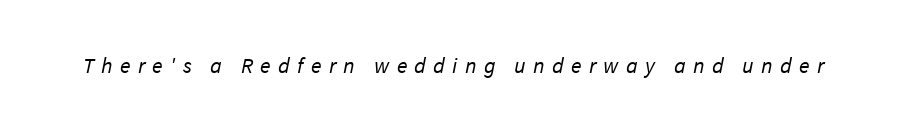
{"bold": "no", "underline": "no", "letter_spacing": "wide", "letter_spacing_em": 0.33, "glyph_px": 22}
